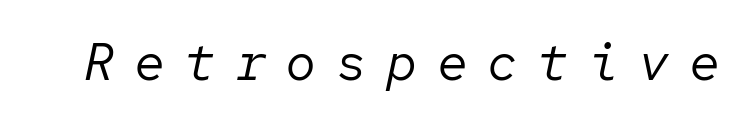
{"italic": "yes", "lean": "right", "slant_degrees": 12, "bold": "no", "weight": "regular", "width": "normal", "stroke_contrast": "low", "x_height": "medium", "monospaced": "yes", "underline": "no", "letter_spacing": "wide", "letter_spacing_em": 0.37, "glyph_px": 52}
